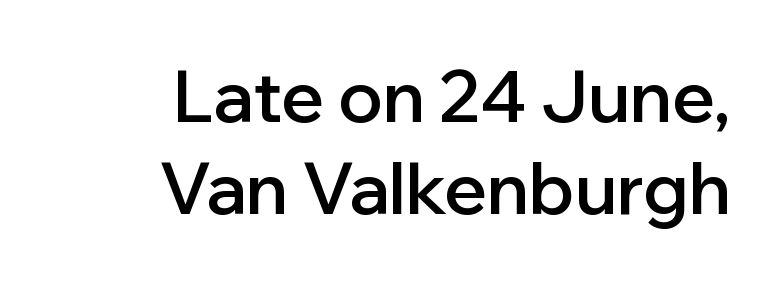
{"serif": "no", "italic": "no", "bold": "semi", "weight": "semibold", "width": "normal", "stroke_contrast": "low", "x_height": "medium", "monospaced": "no", "underline": "no", "align": "right", "line_spacing": "normal", "line_spacing_ratio": 1.29, "letter_spacing": "normal", "letter_spacing_em": 0.0, "glyph_px": 71}
